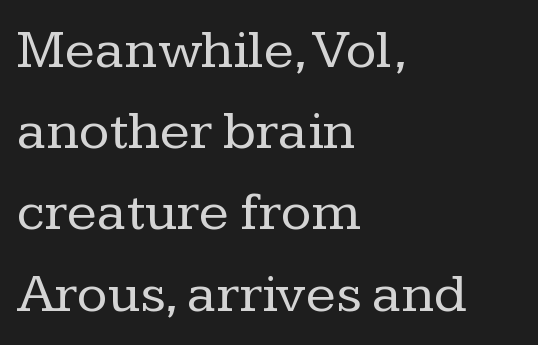
Q: Is the text bold? A: No.
Q: Is the text italic (slanted)? A: No, it is upright.
Q: Is the typeface a serif or a sans-serif typeface? A: Serif.
Q: Is the text underlined? A: No.
Q: How is the paragraph aligned? A: Left-aligned.
Q: Is the spacing between letters normal or unusually wide? A: Normal.
Q: Is the spacing between lines tight, normal or loose? A: Normal.
Q: Width (condensed, normal, or wide)? A: Normal.
Q: Stroke contrast? A: Low.
Q: x-height? A: Medium.
Q: Monospaced? A: No.
